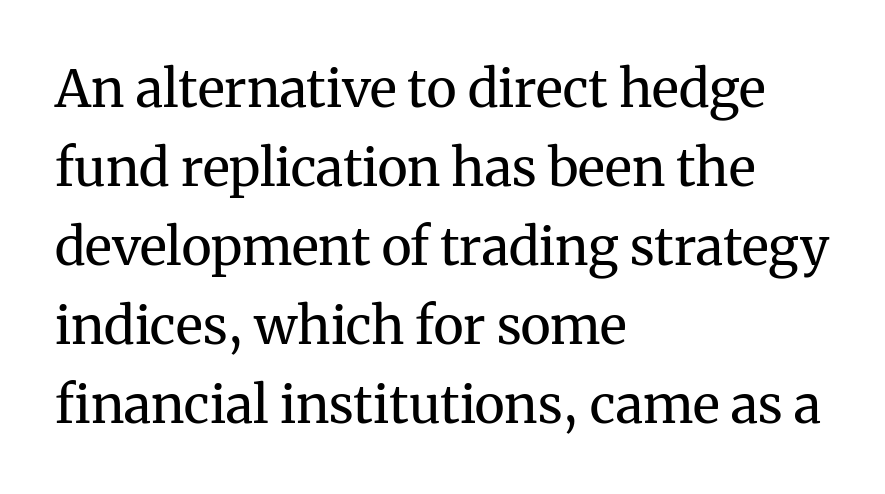
Q: Is the text bold? A: No.
Q: Is the text italic (slanted)? A: No, it is upright.
Q: Is the typeface a serif or a sans-serif typeface? A: Serif.
Q: Is the text underlined? A: No.
Q: How is the paragraph aligned? A: Left-aligned.
Q: Is the spacing between letters normal or unusually wide? A: Normal.
Q: Is the spacing between lines tight, normal or loose? A: Normal.
Q: Width (condensed, normal, or wide)? A: Normal.
Q: Stroke contrast? A: Medium.
Q: x-height? A: Medium.
Q: Monospaced? A: No.
